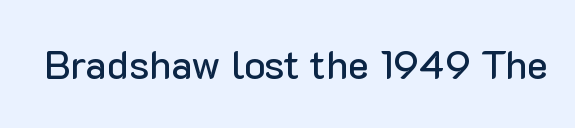
{"serif": "no", "italic": "no", "width": "normal", "stroke_contrast": "low", "x_height": "medium", "monospaced": "no", "underline": "no", "letter_spacing": "normal", "letter_spacing_em": 0.0, "glyph_px": 40}
